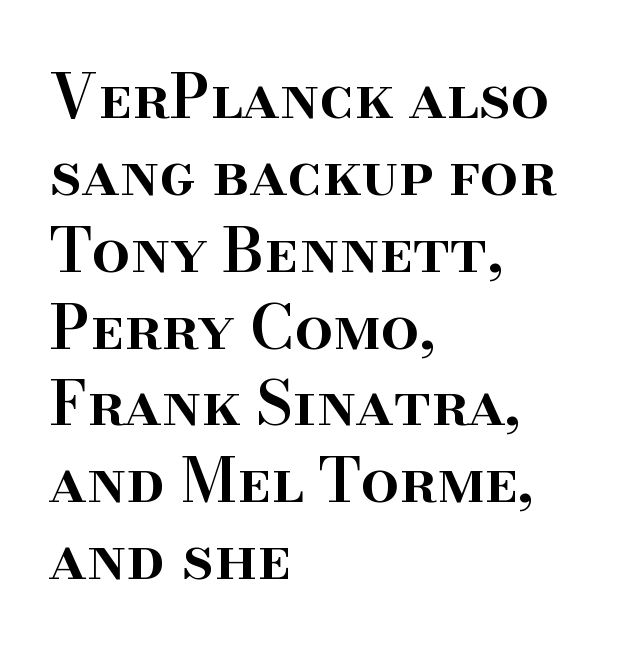
The text was rendered using a seriffed face with decorative stroke endings. Characters remain perfectly vertical along every line. Typesetter's note: demi weight, one step under bold. Inter-character spacing is left at the font's built-in metrics. This sample is left-justified, so line endings fall wherever the words run out.
